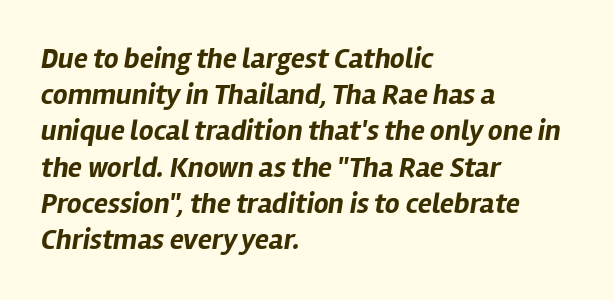
The image shows 29 px bold type, italic (leaning right); set left-aligned, normal line spacing (1.25x), normal letter spacing, not underlined; low stroke contrast and a medium x-height.
